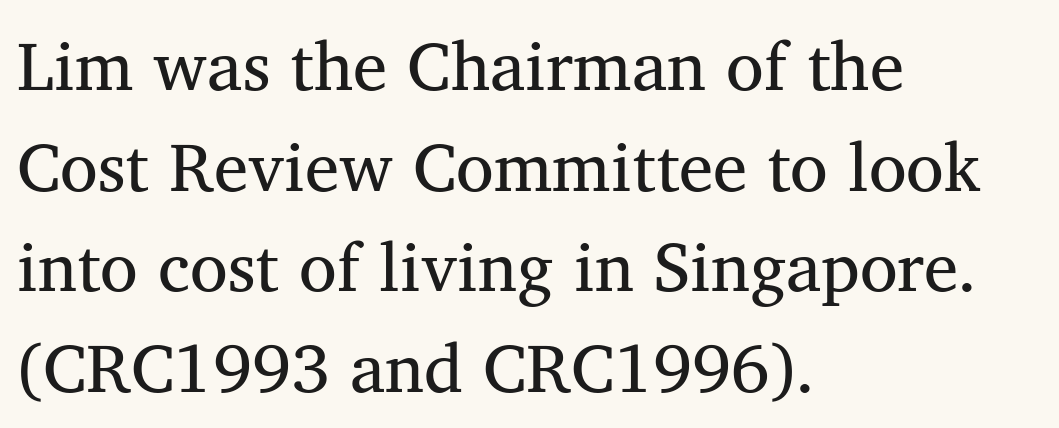
{"serif": "yes", "italic": "no", "bold": "no", "weight": "regular", "width": "normal", "stroke_contrast": "medium", "x_height": "medium", "monospaced": "no", "underline": "no", "align": "left", "line_spacing": "normal", "line_spacing_ratio": 1.46, "letter_spacing": "normal", "letter_spacing_em": 0.0, "glyph_px": 69}
